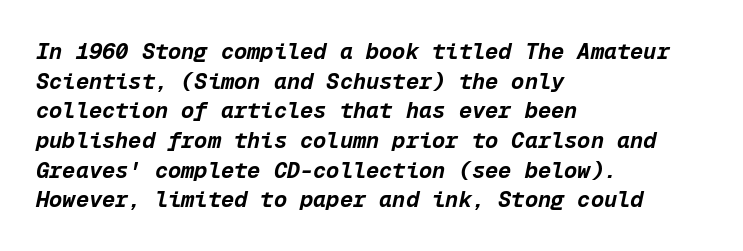
Is the type slanted? Yes — the strokes lean at a clear angle. The paragraph has a hard left edge and a soft right edge. Bare-footed words on every line. There is no visible air inserted between adjacent glyphs. Rows of type keep a routine distance in the vertical direction.
